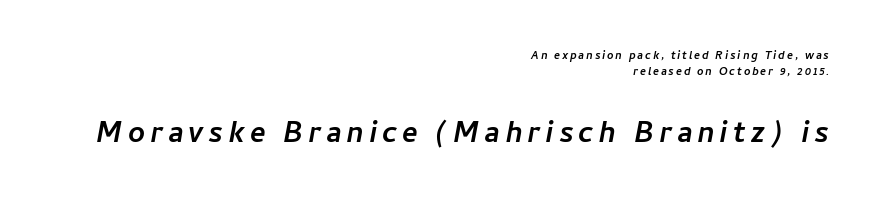
{"serif": "no", "width": "normal", "stroke_contrast": "low", "x_height": "medium", "monospaced": "no", "underline": "no", "align": "right", "line_spacing_ratio": 1.16, "larger_block": "second", "size_ratio": 2.64, "glyph_px": 37}
